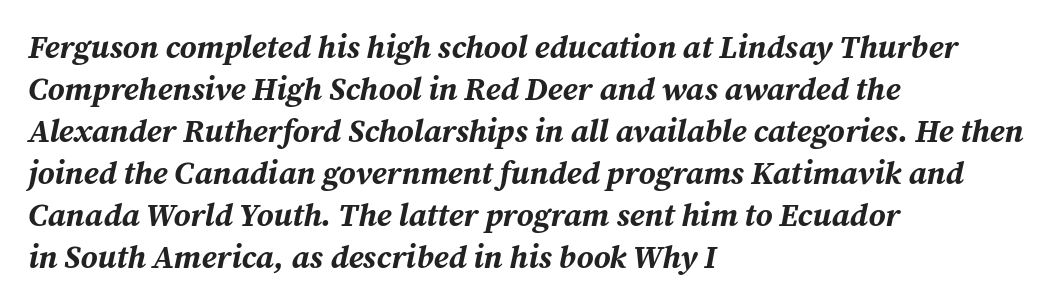
Is there much room between lines? A standard amount, neither cramped nor airy. The passage is arranged the way most books set body copy — flush left. Every character sits at an angle, as italics do. Character widths vary here, with narrow letters taking less room than wide ones.
